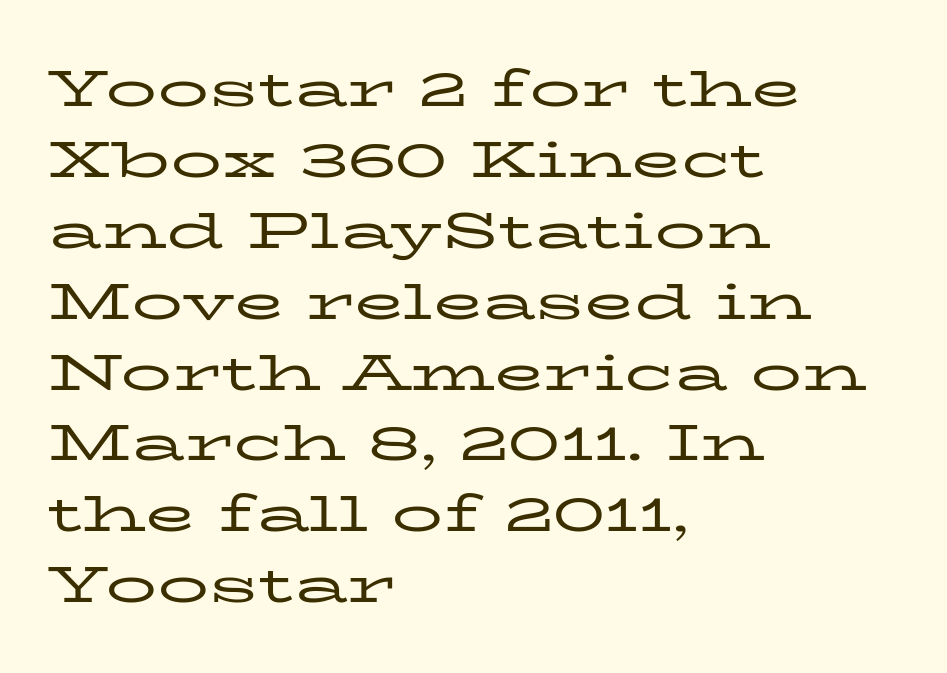
{"serif": "yes", "italic": "no", "bold": "no", "weight": "regular", "width": "wide", "stroke_contrast": "low", "x_height": "medium", "monospaced": "no", "underline": "no", "align": "left", "line_spacing": "normal", "line_spacing_ratio": 1.39, "letter_spacing": "normal", "letter_spacing_em": 0.0, "glyph_px": 51}
